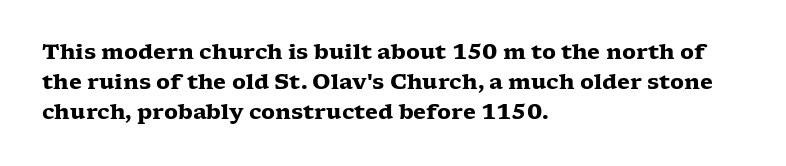
A bare baseline throughout the passage. Heavy-handed strokes throughout: this text is bold. Style check: upright. The setting favours the left margin, as ordinary paragraphs usually do. How are the letters spaced? Ordinarily, with no added tracking.
